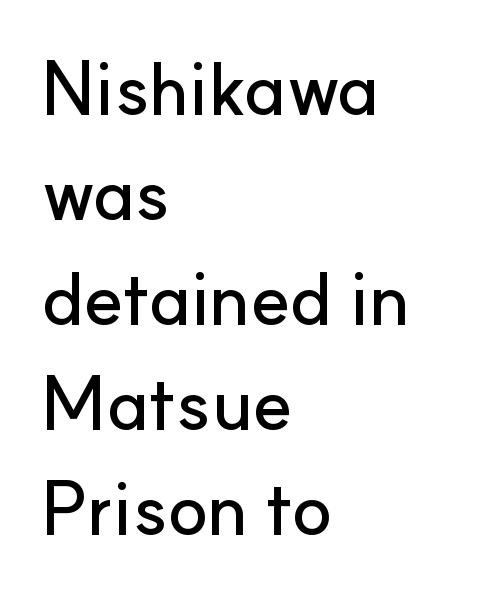
The image shows 74 px sans-serif type, upright; set left-aligned, normal line spacing (1.42x), normal letter spacing, not underlined; low stroke contrast and a small x-height.
